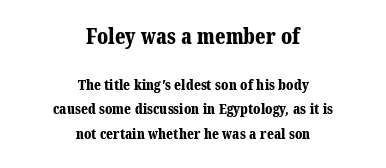
Tracking value appears to be zero — textbook default spacing. Heavy, bold letterforms. Leftover space on each line is divided equally before and after the words. Glance below the letters and you will spot only blank space.
